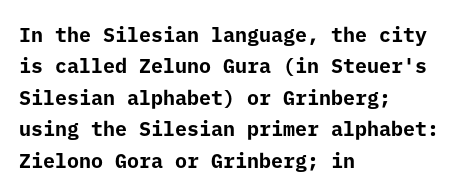
Q: Is the text bold? A: Yes.
Q: Is the text italic (slanted)? A: No, it is upright.
Q: Is the text underlined? A: No.
Q: How is the paragraph aligned? A: Left-aligned.
Q: Is the spacing between letters normal or unusually wide? A: Normal.
Q: Is the spacing between lines tight, normal or loose? A: Normal.
